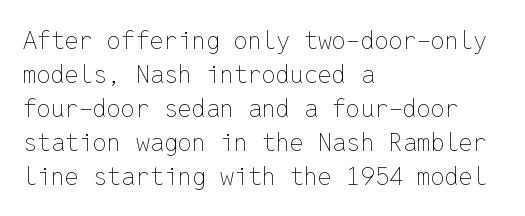
A normal amount of white space separates one row of letters from the next. Honestly, the letter spacing is just normal — you wouldn't notice it. The font's upright variant was chosen for this text. Is this a heavy cut? Hardly; it is regular or lighter. Caption: multi-line text, flush left, ragged right.
